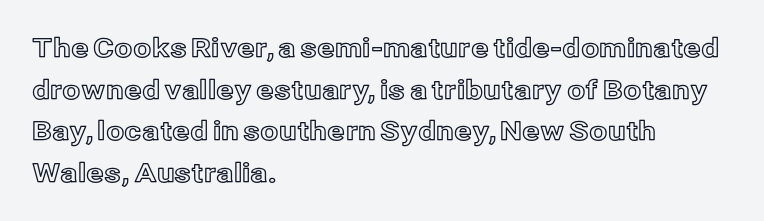
Q: Is the text italic (slanted)? A: No, it is upright.
Q: Is the text underlined? A: No.
Q: How is the paragraph aligned? A: Left-aligned.
Q: Is the spacing between letters normal or unusually wide? A: Normal.
Q: Is the spacing between lines tight, normal or loose? A: Normal.
